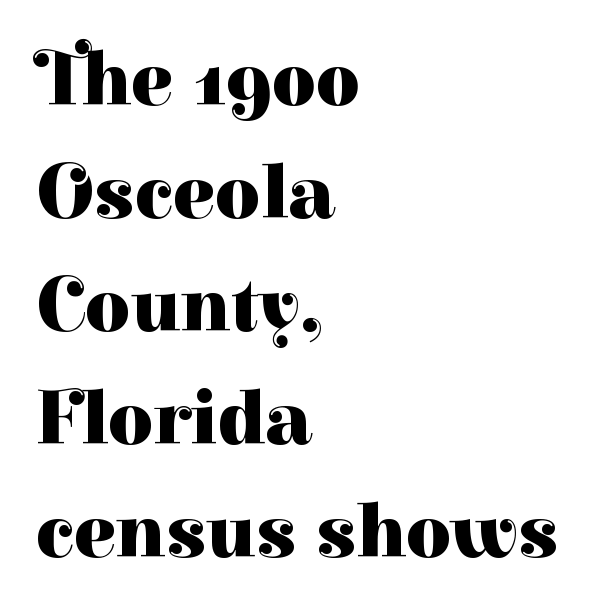
Q: Is the text bold? A: Yes.
Q: Is the text italic (slanted)? A: No, it is upright.
Q: Is the typeface a serif or a sans-serif typeface? A: Serif.
Q: Is the text underlined? A: No.
Q: How is the paragraph aligned? A: Left-aligned.
Q: Is the spacing between letters normal or unusually wide? A: Normal.
Q: Is the spacing between lines tight, normal or loose? A: Normal.
Q: Width (condensed, normal, or wide)? A: Normal.
Q: Stroke contrast? A: High.
Q: x-height? A: Medium.
Q: Monospaced? A: No.
